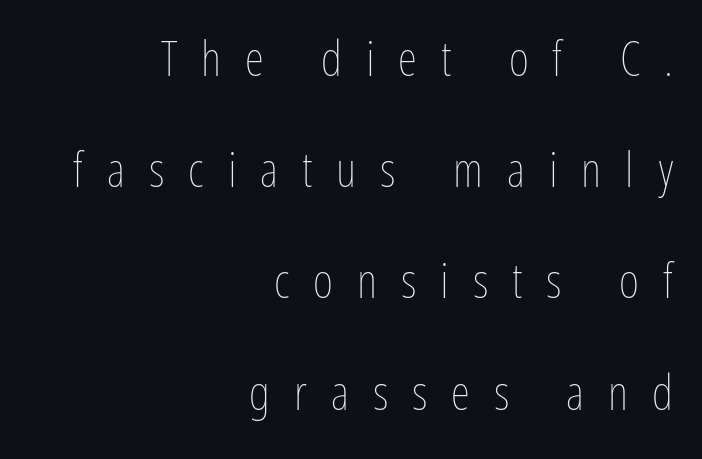
The image shows 49 px thin, condensed type, upright; set right-aligned, loose line spacing (2.27x), unusually wide letter spacing (+0.49 em), not underlined; low stroke contrast and a medium x-height.
